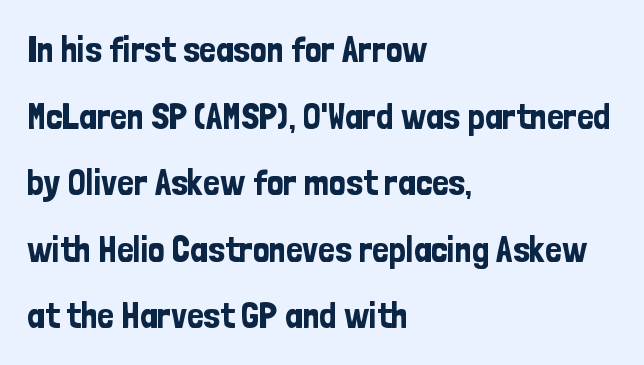
The image shows 37 px condensed sans-serif type, upright; set left-aligned, line spacing 1.8x, normal letter spacing, not underlined; low stroke contrast and a medium x-height.
